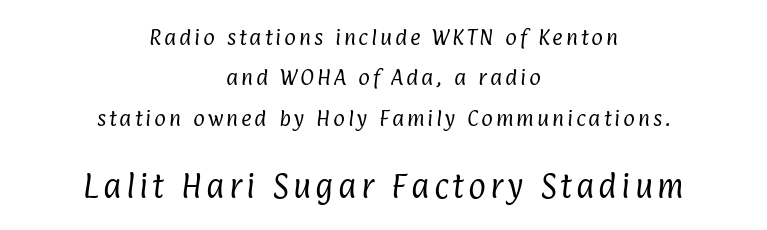
The strokes carry an ordinary text weight at most. Two sizes are in play, and the larger belongs to the second block. The strip under each line holds only bare page. The designer dialed line spacing up above the default.
